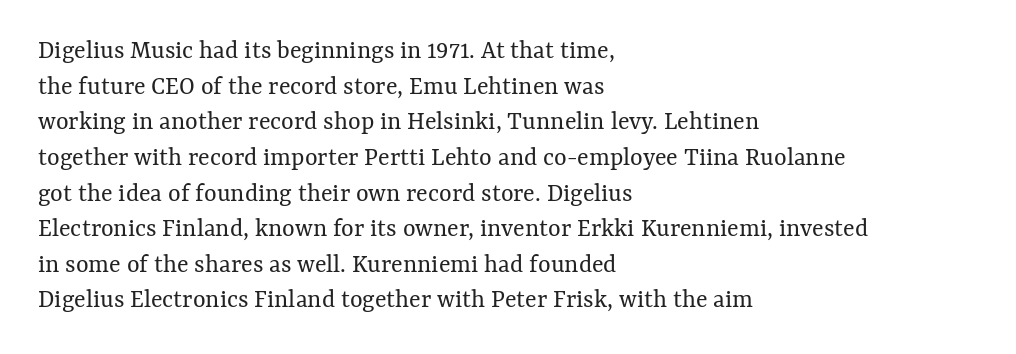
Q: Is the text bold? A: No.
Q: Is the text italic (slanted)? A: No, it is upright.
Q: Is the text underlined? A: No.
Q: How is the paragraph aligned? A: Left-aligned.
Q: Is the spacing between letters normal or unusually wide? A: Normal.
Q: Is the spacing between lines tight, normal or loose? A: Normal.
